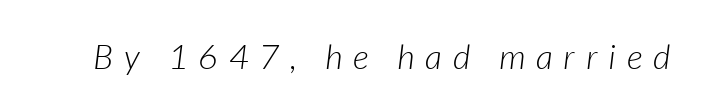
The image shows 34 px light type, italic (leaning right); set unusually wide letter spacing (+0.32 em), not underlined; low stroke contrast and a medium x-height.
